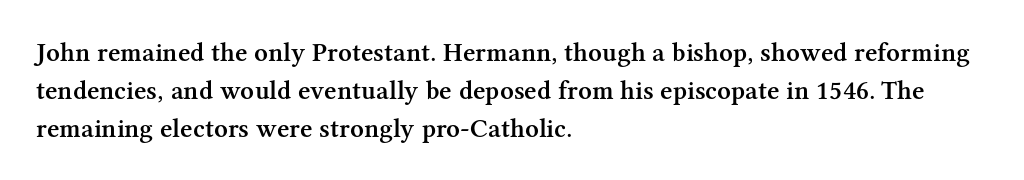
The image shows 27 px text type, upright; set left-aligned, normal line spacing (1.4x), normal letter spacing, not underlined.
